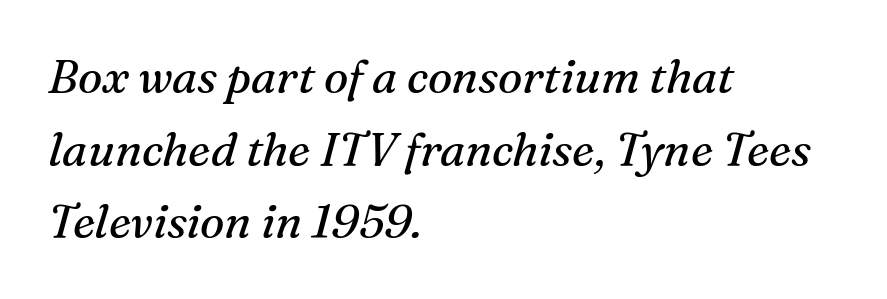
The image shows 46 px regular-weight serif type, italic (leaning right); set left-aligned, normal line spacing (1.58x), normal letter spacing, not underlined; medium stroke contrast and a medium x-height.
